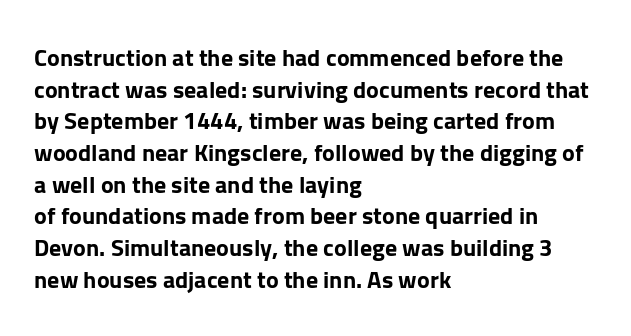
The image shows 24 px bold type, upright; set left-aligned, normal line spacing (1.32x), normal letter spacing, not underlined.
